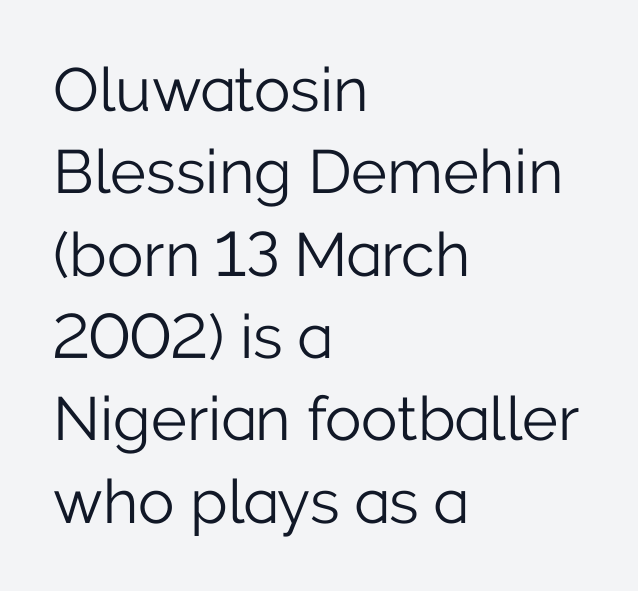
Q: Is the text bold? A: No.
Q: Is the text italic (slanted)? A: No, it is upright.
Q: Is the typeface a serif or a sans-serif typeface? A: Sans-serif.
Q: Is the text underlined? A: No.
Q: How is the paragraph aligned? A: Left-aligned.
Q: Is the spacing between letters normal or unusually wide? A: Normal.
Q: Is the spacing between lines tight, normal or loose? A: Normal.
Q: Width (condensed, normal, or wide)? A: Normal.
Q: Stroke contrast? A: Low.
Q: x-height? A: Medium.
Q: Monospaced? A: No.
